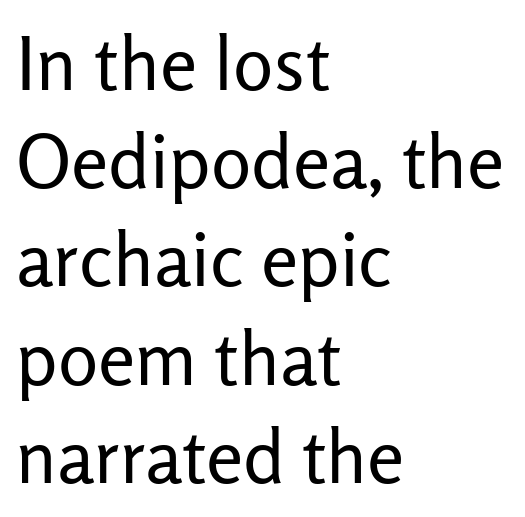
{"serif": "no", "italic": "no", "bold": "no", "weight": "regular", "width": "normal", "stroke_contrast": "low", "x_height": "medium", "monospaced": "no", "underline": "no", "align": "left", "line_spacing": "normal", "line_spacing_ratio": 1.31, "letter_spacing": "normal", "letter_spacing_em": 0.0, "glyph_px": 75}
